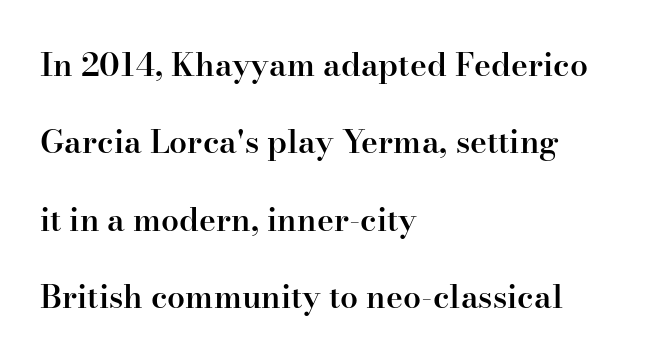
Q: Is the text bold? A: Semi-bold.
Q: Is the text italic (slanted)? A: No, it is upright.
Q: Is the typeface a serif or a sans-serif typeface? A: Serif.
Q: Is the text underlined? A: No.
Q: How is the paragraph aligned? A: Left-aligned.
Q: Is the spacing between letters normal or unusually wide? A: Normal.
Q: Is the spacing between lines tight, normal or loose? A: Loose.
Q: Width (condensed, normal, or wide)? A: Normal.
Q: Stroke contrast? A: High.
Q: x-height? A: Small.
Q: Monospaced? A: No.
